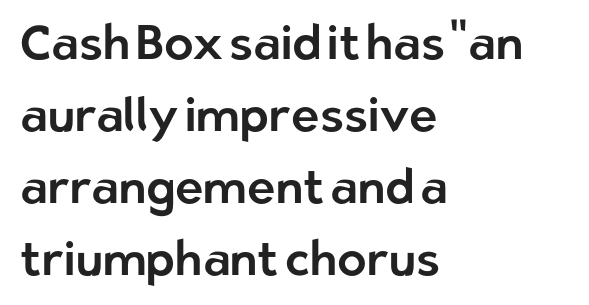
{"serif": "no", "italic": "no", "width": "normal", "stroke_contrast": "low", "x_height": "medium", "monospaced": "no", "underline": "no", "align": "left", "line_spacing": "normal", "line_spacing_ratio": 1.5, "letter_spacing": "normal", "letter_spacing_em": 0.0, "glyph_px": 48}
